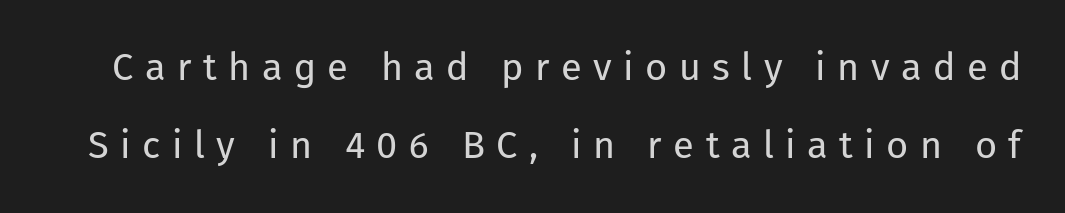
Q: Is the text bold? A: No.
Q: Is the text italic (slanted)? A: No, it is upright.
Q: Is the typeface a serif or a sans-serif typeface? A: Sans-serif.
Q: Is the text underlined? A: No.
Q: Is the spacing between letters normal or unusually wide? A: Unusually wide.
Q: Is the spacing between lines tight, normal or loose? A: Loose.
Q: Width (condensed, normal, or wide)? A: Normal.
Q: Stroke contrast? A: Low.
Q: x-height? A: Medium.
Q: Monospaced? A: No.
